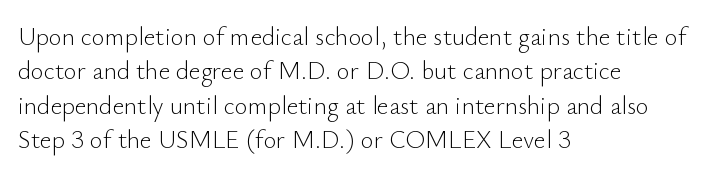
{"italic": "no", "bold": "no", "underline": "no", "align": "left", "line_spacing": "normal", "line_spacing_ratio": 1.38, "letter_spacing": "normal", "letter_spacing_em": 0.0, "glyph_px": 25}
